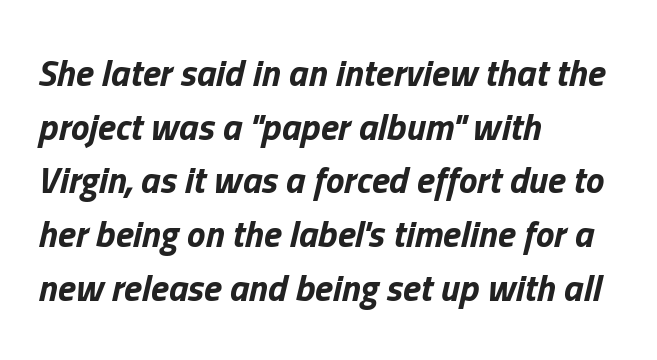
The image shows 37 px bold type, italic (leaning right); set left-aligned, normal line spacing (1.45x), normal letter spacing, not underlined; low stroke contrast and a medium x-height.
